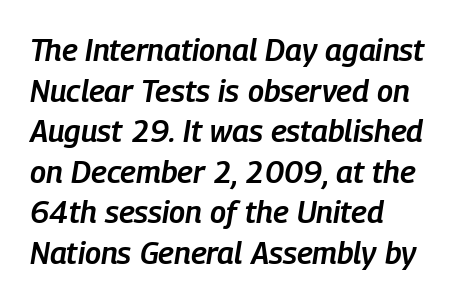
Compared with typical body copy, the letter spacing here is the same. Honestly, the row spacing looks completely unremarkable. Is the block centered? No — it sits flush against the left margin. The rendering applies a slant to the glyphs. A bit beefed up — I'd call it semibold rather than bold. Descender tails drop into unmarked territory.
